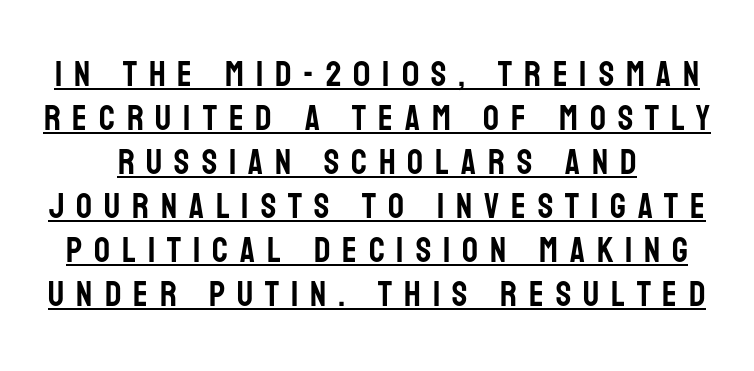
{"serif": "no", "italic": "no", "width": "condensed", "stroke_contrast": "low", "x_height": "large", "monospaced": "no", "underline": "yes", "line_spacing": "normal", "line_spacing_ratio": 1.26, "letter_spacing": "wide", "letter_spacing_em": 0.34, "glyph_px": 35}
